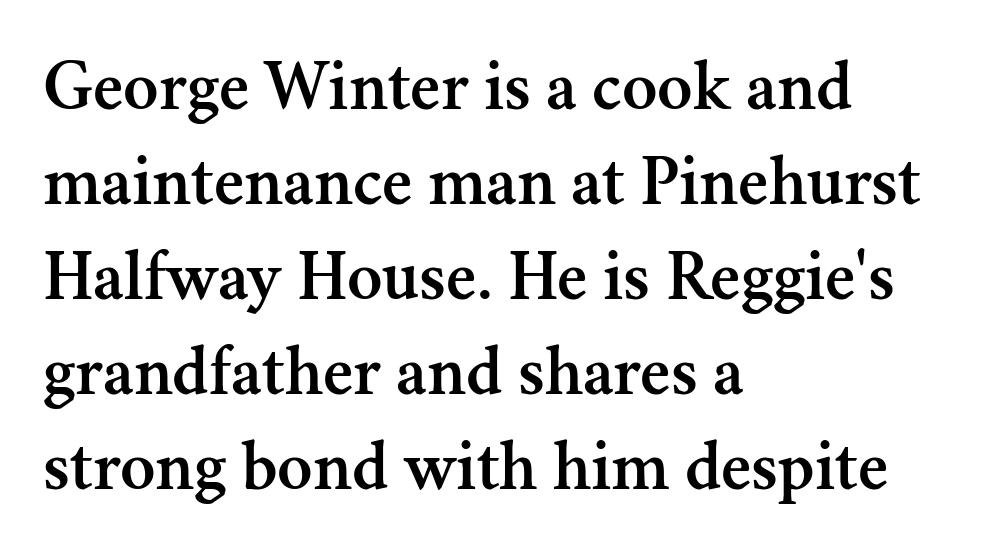
{"serif": "yes", "italic": "no", "width": "normal", "stroke_contrast": "medium", "x_height": "small", "monospaced": "no", "underline": "no", "align": "left", "line_spacing": "normal", "line_spacing_ratio": 1.3, "letter_spacing": "normal", "letter_spacing_em": 0.0, "glyph_px": 73}
